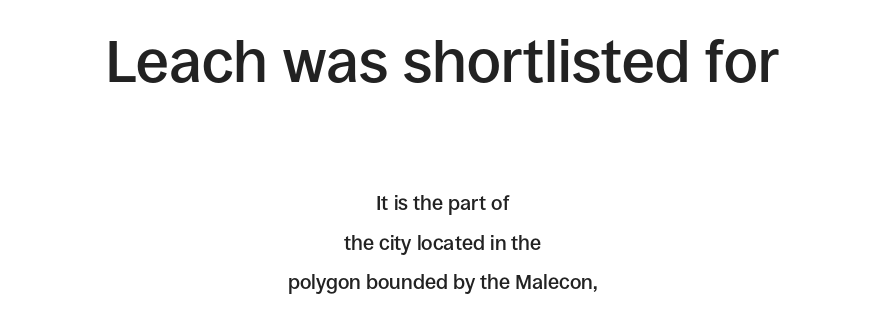
The image shows 59 px semibold sans-serif type, upright; set centered, loose line spacing (1.97x), normal letter spacing, not underlined; the first (top) block is 2.95x larger; low stroke contrast and a large x-height.
